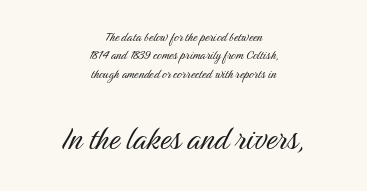
The horizontal fit of the characters is conventional and even. Each letter's strokes conclude bluntly, with no projecting serifs. The foot of each line stays bare and open.
